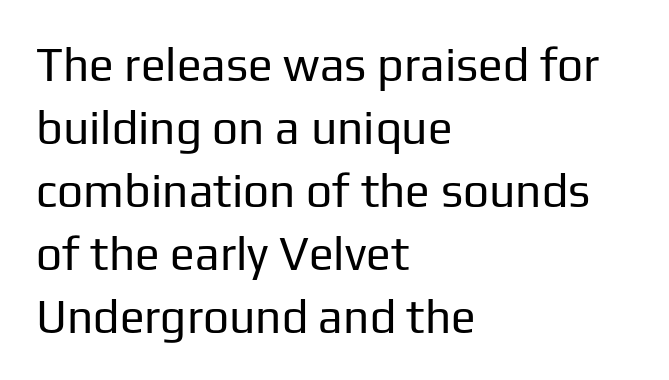
{"serif": "no", "italic": "no", "bold": "no", "weight": "regular", "width": "normal", "stroke_contrast": "low", "x_height": "medium", "monospaced": "no", "underline": "no", "align": "left", "line_spacing": "normal", "line_spacing_ratio": 1.37, "letter_spacing": "normal", "letter_spacing_em": 0.0, "glyph_px": 46}
